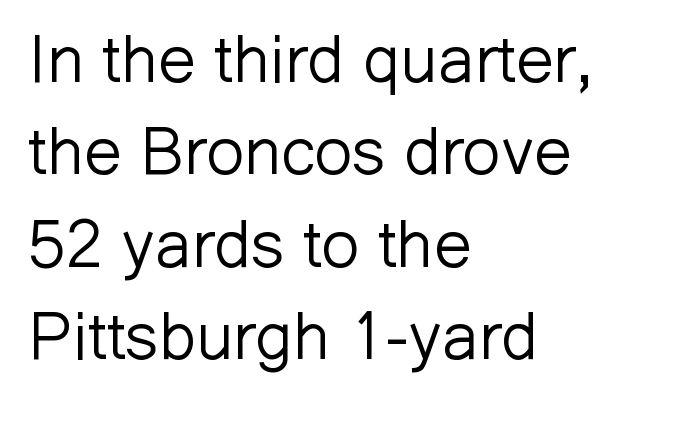
The image shows 67 px light sans-serif type, upright; set left-aligned, normal line spacing (1.38x), normal letter spacing, not underlined; low stroke contrast and a medium x-height.
